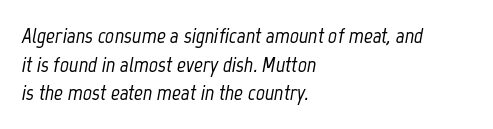
The image shows 22 px text type, italic (leaning right); set left-aligned, normal line spacing (1.3x), normal letter spacing, not underlined.
